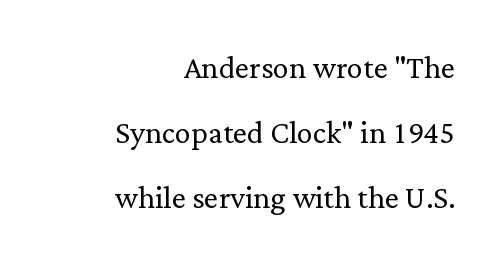
The image shows 40 px light serif type, upright; set right-aligned, normal line spacing (1.63x), normal letter spacing, not underlined; low stroke contrast and a medium x-height.
